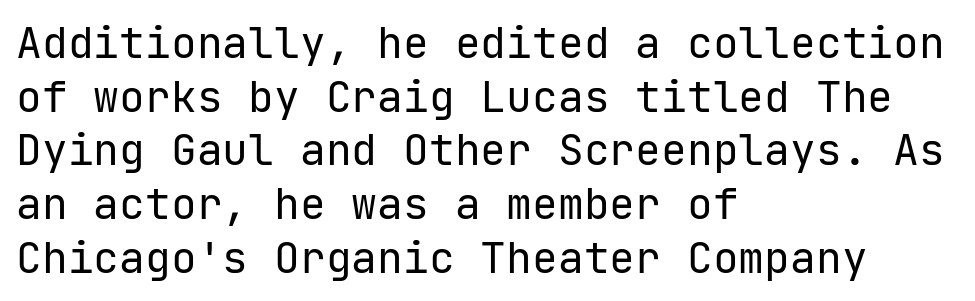
{"serif": "no", "italic": "no", "bold": "no", "weight": "regular", "width": "normal", "stroke_contrast": "low", "x_height": "medium", "monospaced": "yes", "underline": "no", "align": "left", "line_spacing": "normal", "line_spacing_ratio": 1.25, "letter_spacing": "normal", "letter_spacing_em": 0.0, "glyph_px": 43}
